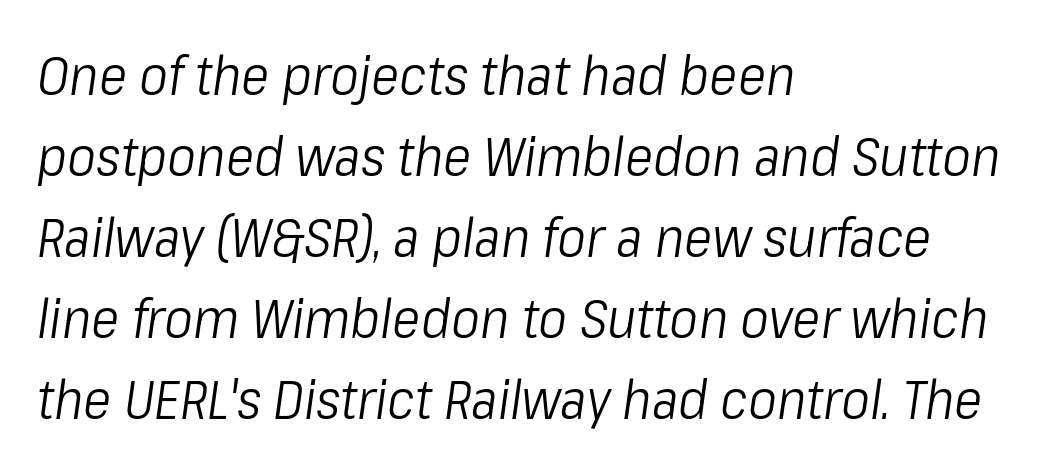
{"italic": "yes", "lean": "right", "slant_degrees": 8, "bold": "no", "weight": "light", "width": "condensed", "stroke_contrast": "low", "x_height": "medium", "monospaced": "no", "underline": "no", "align": "left", "line_spacing": "normal", "line_spacing_ratio": 1.5, "letter_spacing": "normal", "letter_spacing_em": 0.0, "glyph_px": 54}
